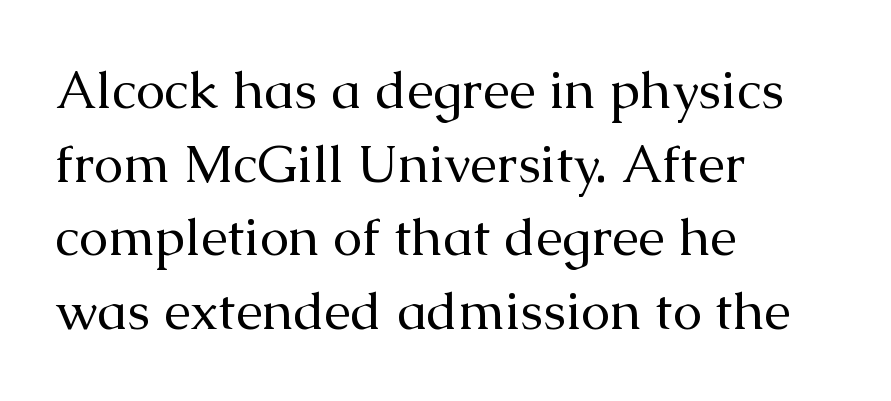
What's the leading like? Ordinary, nothing unusual. When letters stand straight like this, we call the style roman or upright. The rendering shows small feet on the letterforms — a serif design. Visually the block forms a straight wall on the left and a jagged coastline on the right.
